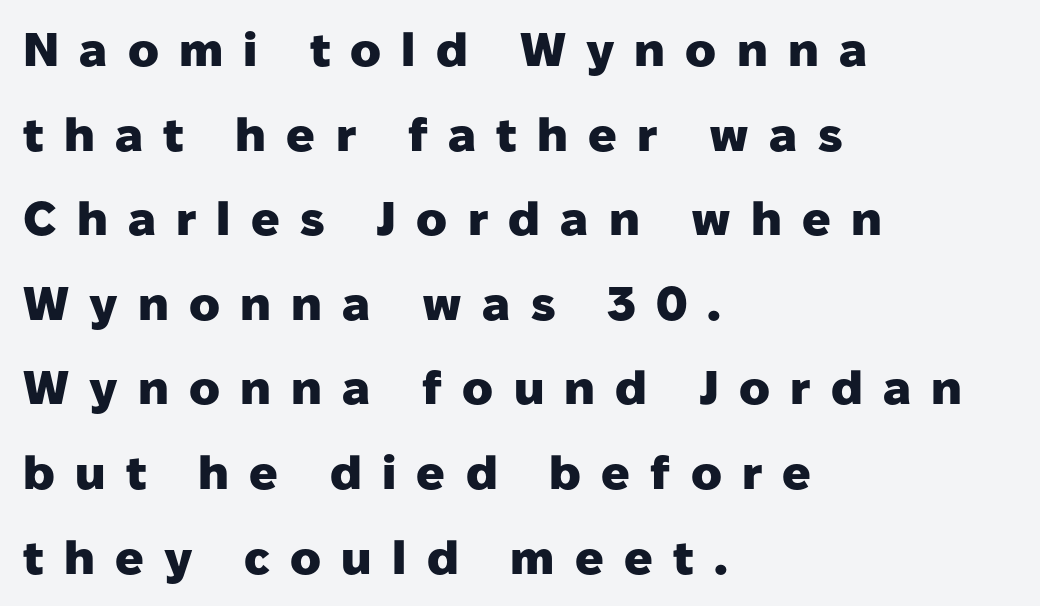
{"serif": "no", "italic": "no", "bold": "yes", "weight": "heavy", "width": "normal", "stroke_contrast": "low", "x_height": "medium", "monospaced": "no", "underline": "no", "align": "left", "line_spacing_ratio": 1.8, "letter_spacing": "wide", "letter_spacing_em": 0.43, "glyph_px": 47}
